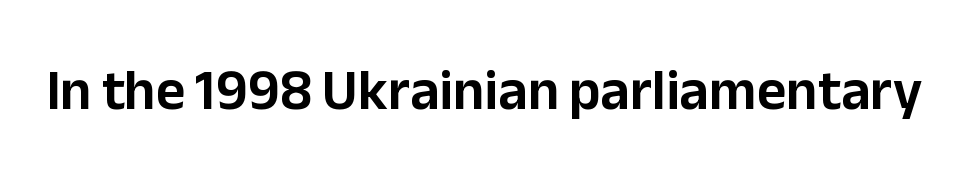
The image shows 57 px sans-serif type, upright; set normal letter spacing, not underlined; low stroke contrast and a medium x-height.
